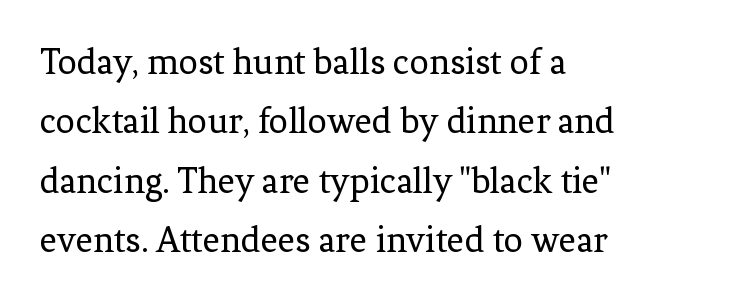
These lines keep a tight, regular rhythm from letter to letter. This rendering employs a face with finishing strokes, i.e., a serif. The rows are spaced the way most documents space them. The text block is weighted toward the left margin, trailing off unevenly rightward.
